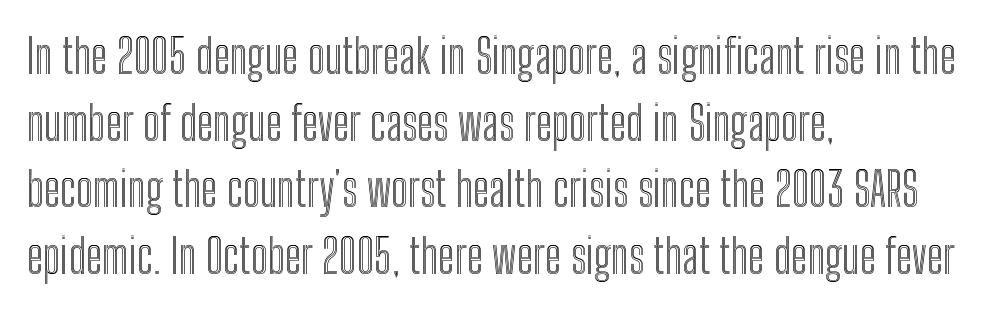
The image shows 47 px condensed type, upright; set left-aligned, normal line spacing (1.42x), normal letter spacing, not underlined; a medium x-height.
